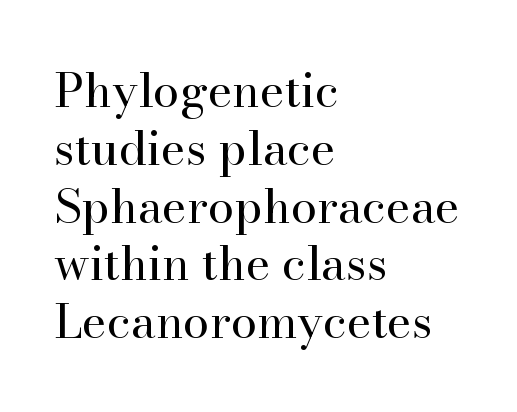
Q: Is the text bold? A: No.
Q: Is the text italic (slanted)? A: No, it is upright.
Q: Is the typeface a serif or a sans-serif typeface? A: Serif.
Q: Is the text underlined? A: No.
Q: How is the paragraph aligned? A: Left-aligned.
Q: Is the spacing between letters normal or unusually wide? A: Normal.
Q: Width (condensed, normal, or wide)? A: Normal.
Q: Stroke contrast? A: High.
Q: x-height? A: Small.
Q: Monospaced? A: No.
